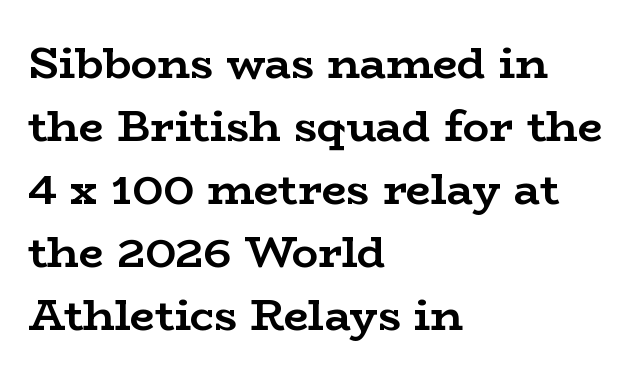
{"serif": "yes", "italic": "no", "bold": "yes", "weight": "semibold", "width": "wide", "stroke_contrast": "low", "x_height": "medium", "monospaced": "no", "underline": "no", "align": "left", "line_spacing": "normal", "line_spacing_ratio": 1.43, "letter_spacing": "normal", "letter_spacing_em": 0.0, "glyph_px": 44}
